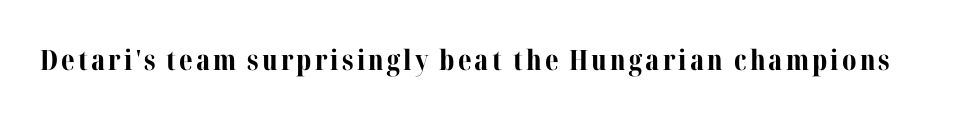
The image shows 28 px bold serif type, upright; set not underlined; medium stroke contrast and a medium x-height.
